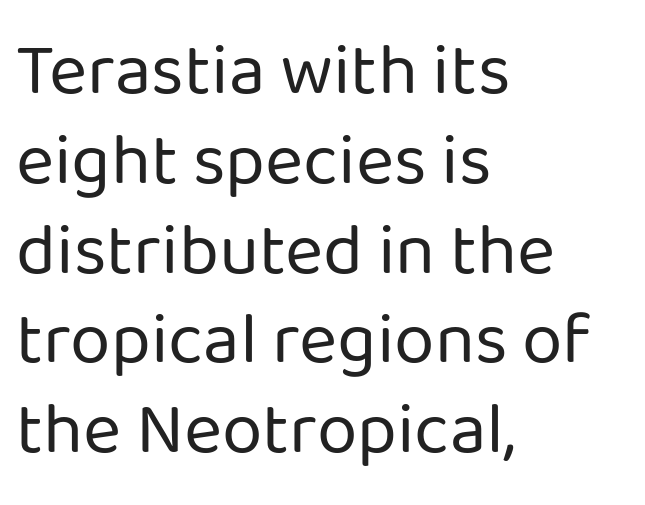
Q: Is the text bold? A: No.
Q: Is the text italic (slanted)? A: No, it is upright.
Q: Is the typeface a serif or a sans-serif typeface? A: Sans-serif.
Q: Is the text underlined? A: No.
Q: How is the paragraph aligned? A: Left-aligned.
Q: Is the spacing between letters normal or unusually wide? A: Normal.
Q: Width (condensed, normal, or wide)? A: Normal.
Q: Stroke contrast? A: Low.
Q: x-height? A: Medium.
Q: Monospaced? A: No.
